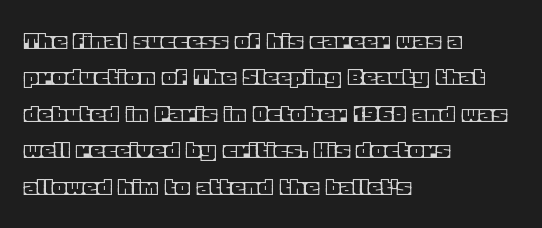
Q: Is the text italic (slanted)? A: No, it is upright.
Q: Is the text underlined? A: No.
Q: How is the paragraph aligned? A: Left-aligned.
Q: Is the spacing between letters normal or unusually wide? A: Normal.
Q: Is the spacing between lines tight, normal or loose? A: Normal.
